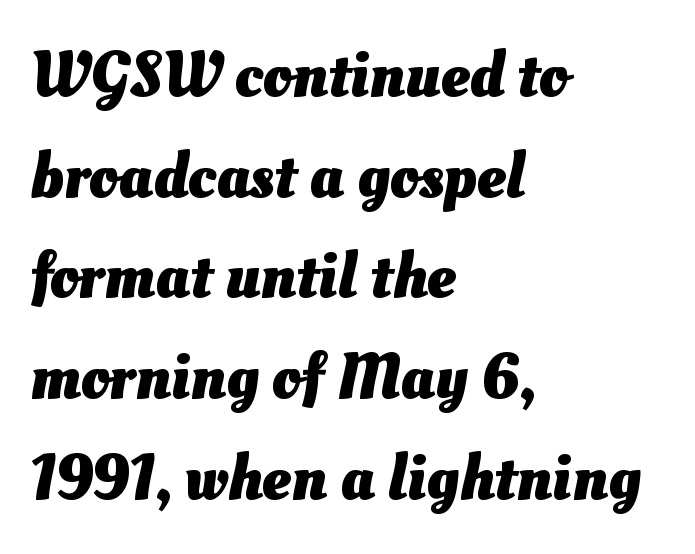
{"bold": "yes", "weight": "heavy", "width": "normal", "stroke_contrast": "medium", "x_height": "small", "monospaced": "no", "underline": "no", "align": "left", "line_spacing": "normal", "line_spacing_ratio": 1.55, "letter_spacing": "normal", "letter_spacing_em": 0.0, "glyph_px": 65}
